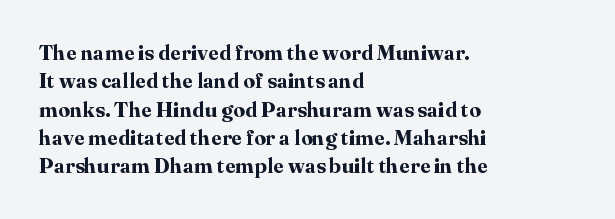
The image shows 21 px bold type, upright; set left-aligned, normal line spacing (1.35x), normal letter spacing, not underlined.
